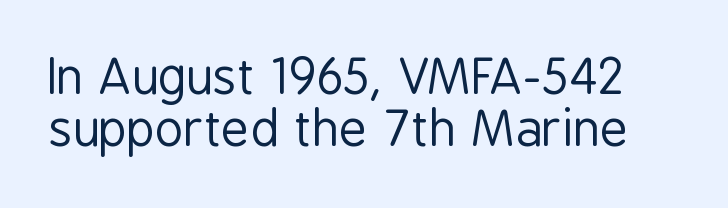
Q: Is the text bold? A: No.
Q: Is the text italic (slanted)? A: No, it is upright.
Q: Is the typeface a serif or a sans-serif typeface? A: Sans-serif.
Q: Is the text underlined? A: No.
Q: Is the spacing between letters normal or unusually wide? A: Normal.
Q: Is the spacing between lines tight, normal or loose? A: Tight.
Q: Width (condensed, normal, or wide)? A: Condensed.
Q: Stroke contrast? A: Low.
Q: x-height? A: Medium.
Q: Monospaced? A: No.
